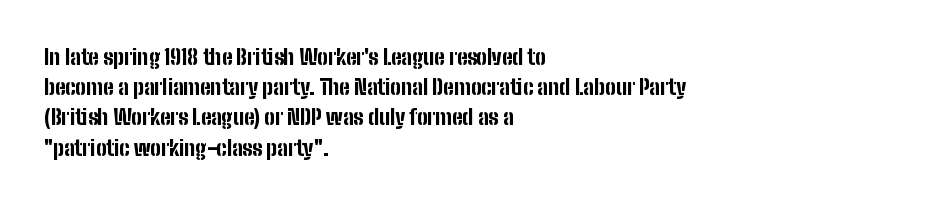
{"italic": "no", "bold": "yes", "underline": "no", "align": "left", "line_spacing": "normal", "line_spacing_ratio": 1.44, "letter_spacing": "normal", "letter_spacing_em": 0.0, "glyph_px": 21}
